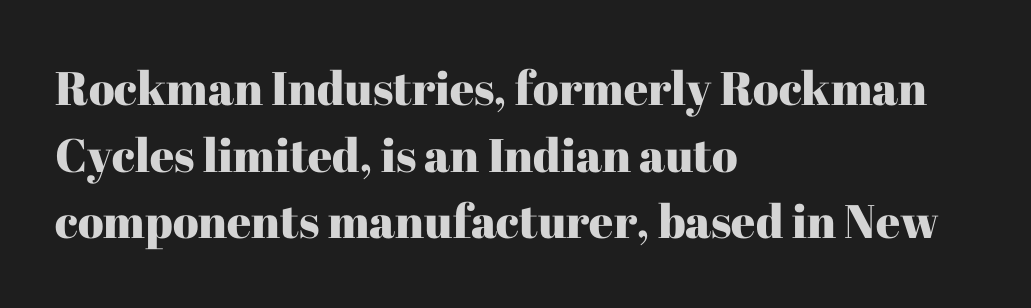
{"serif": "yes", "italic": "no", "width": "normal", "stroke_contrast": "high", "x_height": "medium", "monospaced": "no", "underline": "no", "align": "left", "line_spacing": "normal", "line_spacing_ratio": 1.42, "letter_spacing": "normal", "letter_spacing_em": 0.0, "glyph_px": 47}
